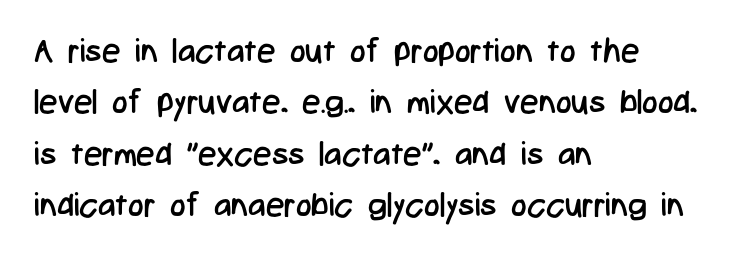
Q: Is the text bold? A: No.
Q: Is the text italic (slanted)? A: No, it is upright.
Q: Is the typeface a serif or a sans-serif typeface? A: Sans-serif.
Q: Is the text underlined? A: No.
Q: How is the paragraph aligned? A: Left-aligned.
Q: Is the spacing between letters normal or unusually wide? A: Normal.
Q: Is the spacing between lines tight, normal or loose? A: Normal.
Q: Width (condensed, normal, or wide)? A: Condensed.
Q: Stroke contrast? A: Low.
Q: x-height? A: Medium.
Q: Monospaced? A: No.
